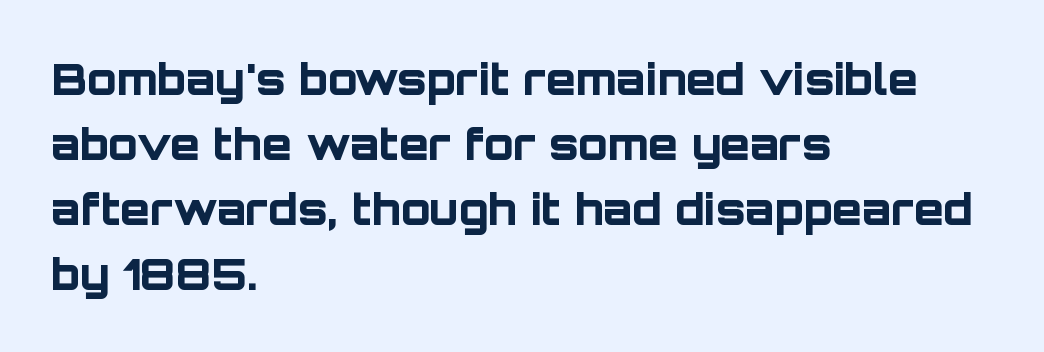
{"serif": "no", "italic": "no", "bold": "yes", "weight": "bold", "width": "normal", "stroke_contrast": "low", "x_height": "large", "monospaced": "no", "underline": "no", "align": "left", "line_spacing": "normal", "line_spacing_ratio": 1.51, "letter_spacing": "normal", "letter_spacing_em": 0.0, "glyph_px": 43}
